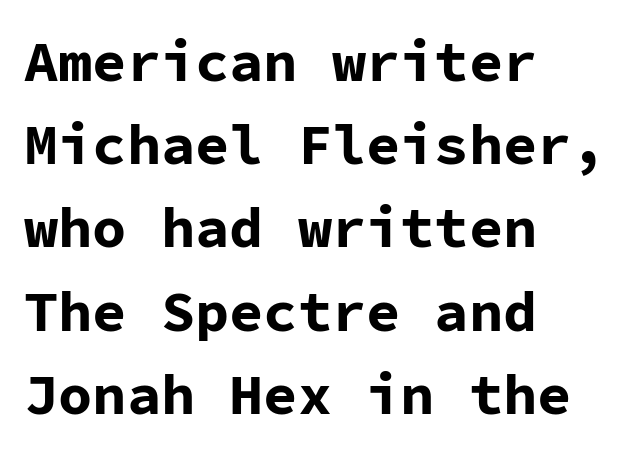
{"serif": "no", "italic": "no", "bold": "yes", "weight": "bold", "width": "normal", "stroke_contrast": "low", "x_height": "medium", "monospaced": "yes", "underline": "no", "align": "left", "line_spacing": "normal", "line_spacing_ratio": 1.46, "letter_spacing": "normal", "letter_spacing_em": 0.0, "glyph_px": 57}
